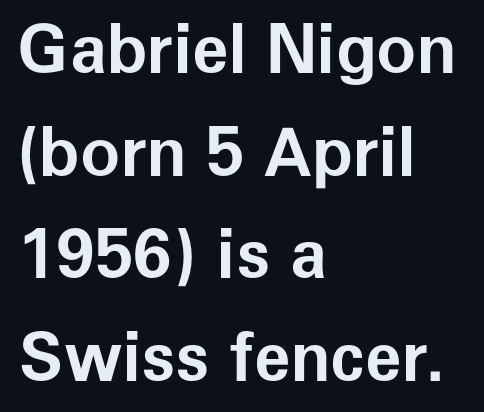
{"serif": "no", "italic": "no", "bold": "yes", "weight": "bold", "width": "normal", "stroke_contrast": "low", "x_height": "medium", "monospaced": "no", "underline": "no", "align": "left", "line_spacing": "normal", "line_spacing_ratio": 1.53, "letter_spacing": "normal", "letter_spacing_em": 0.0, "glyph_px": 67}
